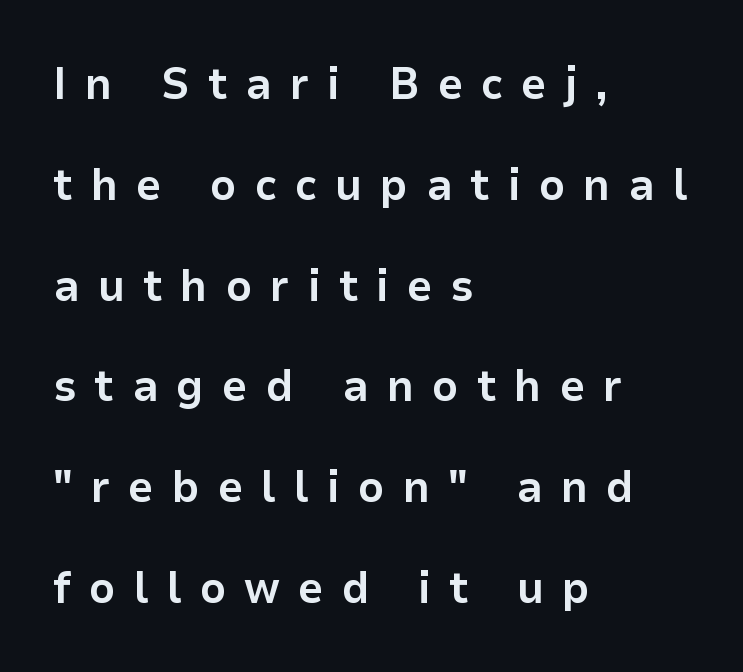
The image shows 45 px bold sans-serif type, upright; set left-aligned, loose line spacing (2.24x), unusually wide letter spacing (+0.4 em), not underlined; low stroke contrast and a medium x-height.
